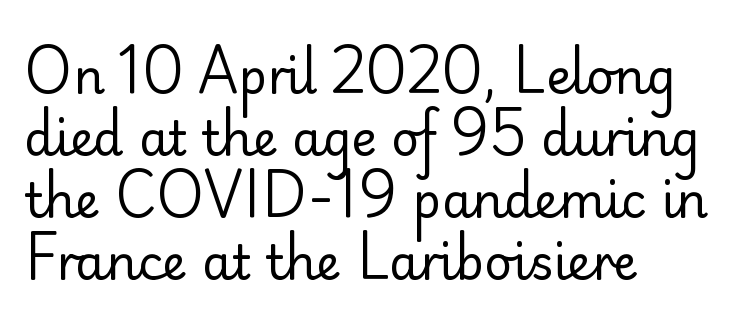
The image shows 48 px regular-weight sans-serif type, upright; set left-aligned, normal line spacing (1.29x), normal letter spacing, not underlined; low stroke contrast and a small x-height.
